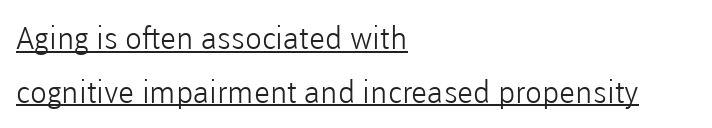
Q: Is the text bold? A: No.
Q: Is the text italic (slanted)? A: No, it is upright.
Q: Is the typeface a serif or a sans-serif typeface? A: Sans-serif.
Q: Is the text underlined? A: Yes.
Q: How is the paragraph aligned? A: Left-aligned.
Q: Is the spacing between letters normal or unusually wide? A: Normal.
Q: Width (condensed, normal, or wide)? A: Normal.
Q: Stroke contrast? A: Low.
Q: x-height? A: Medium.
Q: Monospaced? A: No.
